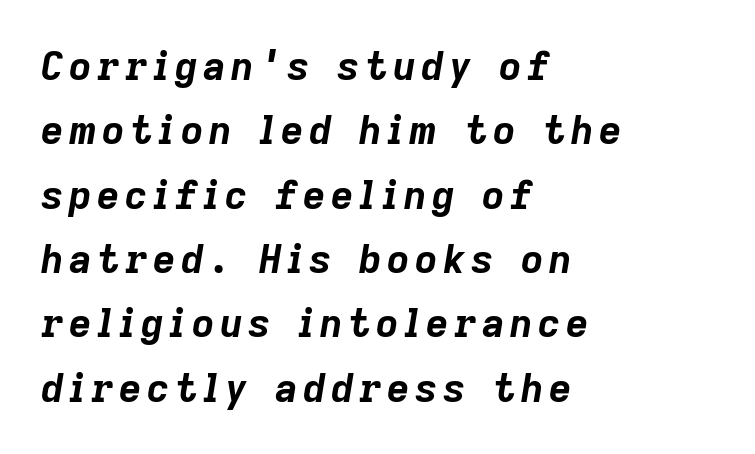
{"italic": "yes", "lean": "right", "slant_degrees": 9, "bold": "yes", "weight": "bold", "width": "normal", "stroke_contrast": "low", "x_height": "medium", "monospaced": "no", "underline": "no", "align": "left", "line_spacing": "normal", "line_spacing_ratio": 1.65, "glyph_px": 39}
